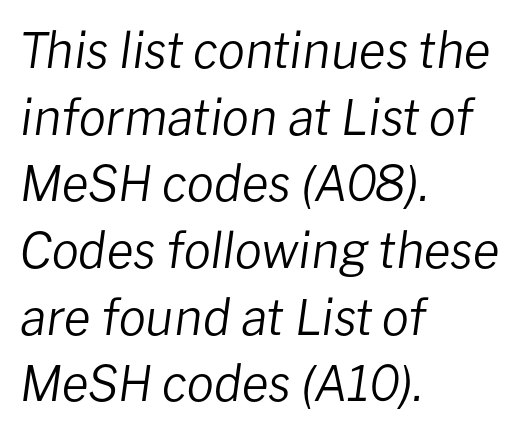
{"italic": "yes", "lean": "right", "slant_degrees": 8, "bold": "no", "weight": "regular", "width": "normal", "stroke_contrast": "low", "x_height": "medium", "monospaced": "no", "underline": "no", "align": "left", "line_spacing": "normal", "line_spacing_ratio": 1.36, "letter_spacing": "normal", "letter_spacing_em": 0.0, "glyph_px": 49}
